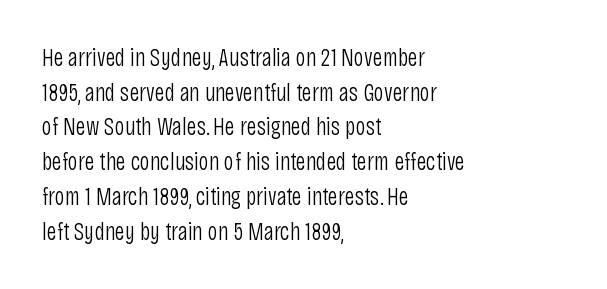
The letters stand straight up with perfectly vertical stems. The typesetter chose a ragged-right arrangement here. What's the leading like? Ordinary, nothing unusual. Nothing unusual about the tracking: characters are spaced as the font intends. Is the stroke heavy? The answer is a plain regular-or-lighter.
